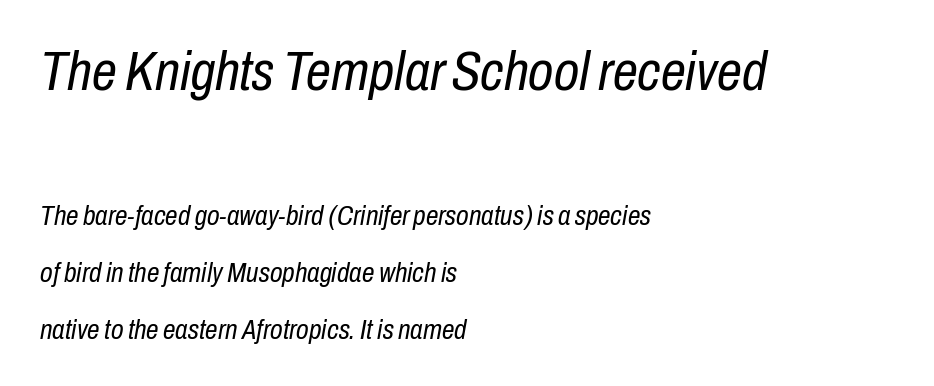
{"italic": "yes", "lean": "right", "slant_degrees": 10, "bold": "no", "weight": "regular", "width": "condensed", "stroke_contrast": "low", "x_height": "medium", "monospaced": "no", "underline": "no", "align": "left", "line_spacing": "loose", "line_spacing_ratio": 2.05, "letter_spacing": "normal", "letter_spacing_em": 0.0, "larger_block": "first", "size_ratio": 2.0, "glyph_px": 56}
